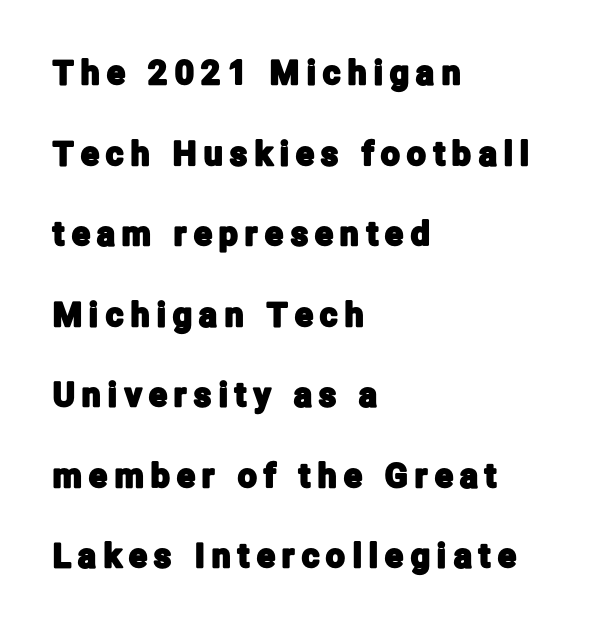
{"serif": "no", "italic": "no", "width": "condensed", "stroke_contrast": "low", "x_height": "medium", "monospaced": "no", "underline": "no", "align": "left", "line_spacing": "loose", "line_spacing_ratio": 2.44, "letter_spacing": "wide", "letter_spacing_em": 0.23, "glyph_px": 33}
